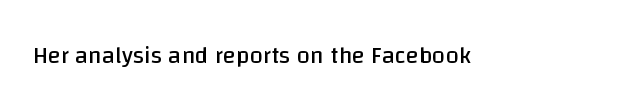
Q: Is the text bold? A: No.
Q: Is the text italic (slanted)? A: No, it is upright.
Q: Is the text underlined? A: No.
Q: Is the spacing between letters normal or unusually wide? A: Normal.
